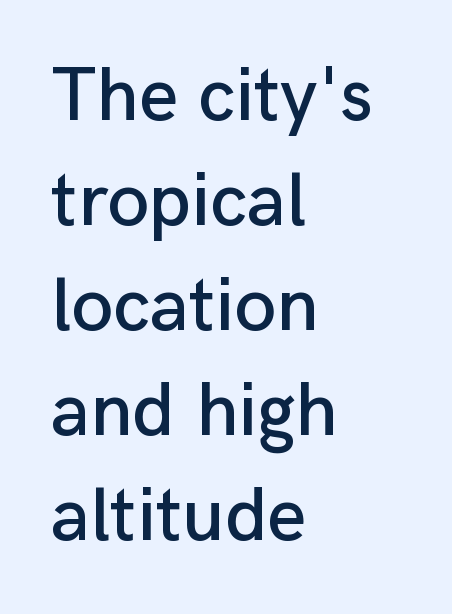
Q: Is the text italic (slanted)? A: No, it is upright.
Q: Is the typeface a serif or a sans-serif typeface? A: Sans-serif.
Q: Is the text underlined? A: No.
Q: How is the paragraph aligned? A: Left-aligned.
Q: Is the spacing between letters normal or unusually wide? A: Normal.
Q: Is the spacing between lines tight, normal or loose? A: Normal.
Q: Width (condensed, normal, or wide)? A: Normal.
Q: Stroke contrast? A: Low.
Q: x-height? A: Medium.
Q: Monospaced? A: No.
